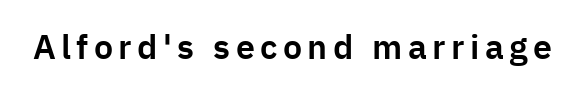
{"serif": "no", "italic": "no", "width": "normal", "stroke_contrast": "low", "x_height": "medium", "monospaced": "no", "underline": "no", "glyph_px": 34}
